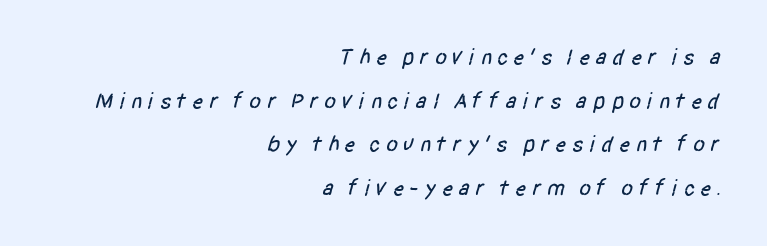
The image shows 22 px text type; set right-aligned, loose line spacing (1.98x), unusually wide letter spacing (+0.22 em), not underlined.
